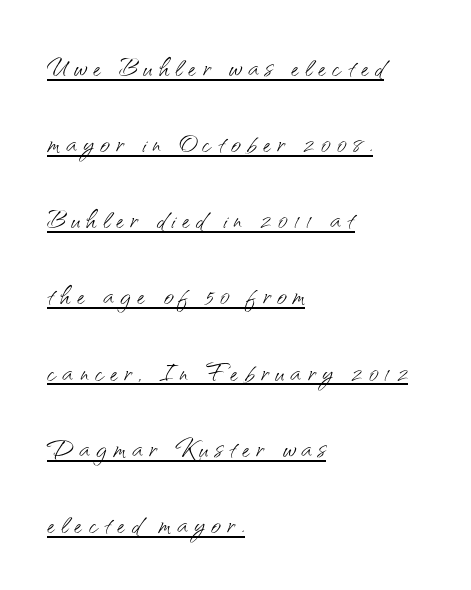
The image shows 34 px light sans-serif type; set left-aligned, loose line spacing (2.24x), underlined; medium stroke contrast and a small x-height.
